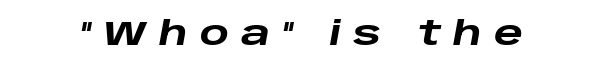
The image shows 34 px heavy, wide type, italic (leaning right); set unusually wide letter spacing (+0.36 em), not underlined; low stroke contrast and a large x-height.
